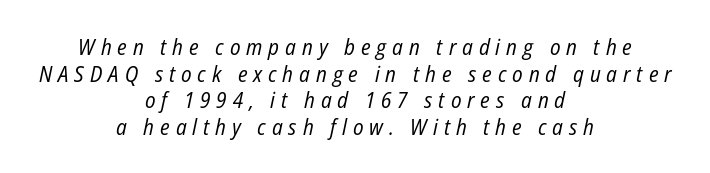
Q: Is the text bold? A: No.
Q: Is the text italic (slanted)? A: Yes, it leans right by about 12 degrees.
Q: Is the text underlined? A: No.
Q: How is the paragraph aligned? A: Centered.
Q: Is the spacing between letters normal or unusually wide? A: Unusually wide.
